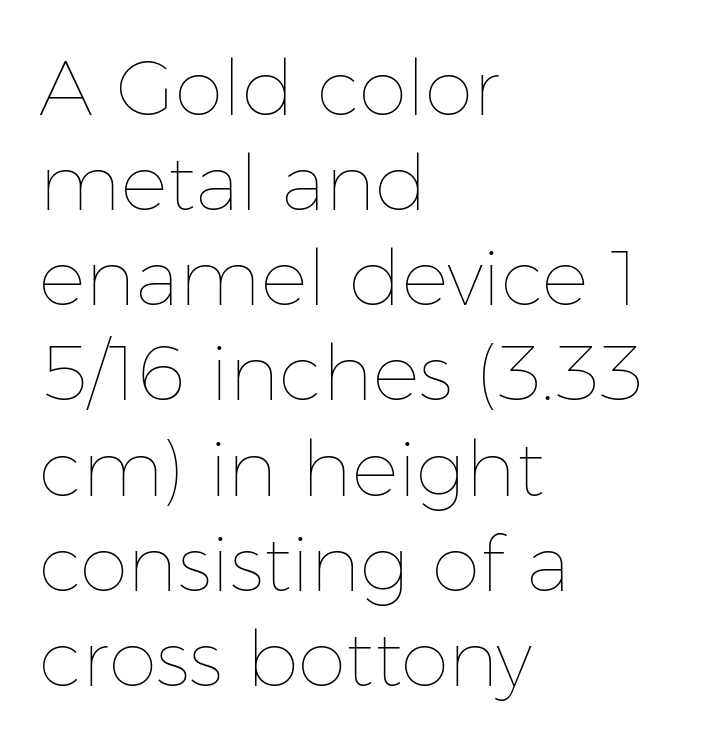
Every character sits straight up, as roman type does. Check under the words: just untouched page. The typesetting does not lean heavy: it is not bold. The letterforms sit shoulder to shoulder at normal distance. A typesetter would call this proportional, since set widths differ per character. Leftover space on each line is placed entirely after the last word.
